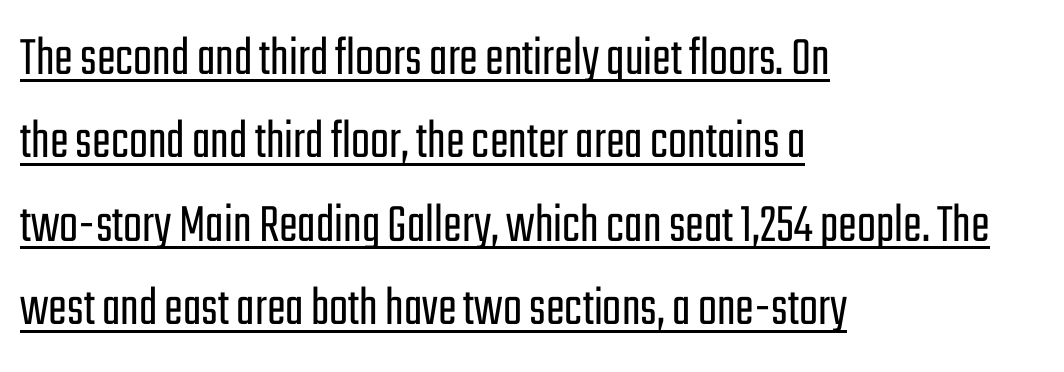
Q: Is the text bold? A: No.
Q: Is the text italic (slanted)? A: No, it is upright.
Q: Is the typeface a serif or a sans-serif typeface? A: Sans-serif.
Q: Is the text underlined? A: Yes.
Q: How is the paragraph aligned? A: Left-aligned.
Q: Is the spacing between letters normal or unusually wide? A: Normal.
Q: Is the spacing between lines tight, normal or loose? A: Normal.
Q: Width (condensed, normal, or wide)? A: Condensed.
Q: Stroke contrast? A: Low.
Q: x-height? A: Medium.
Q: Monospaced? A: No.
